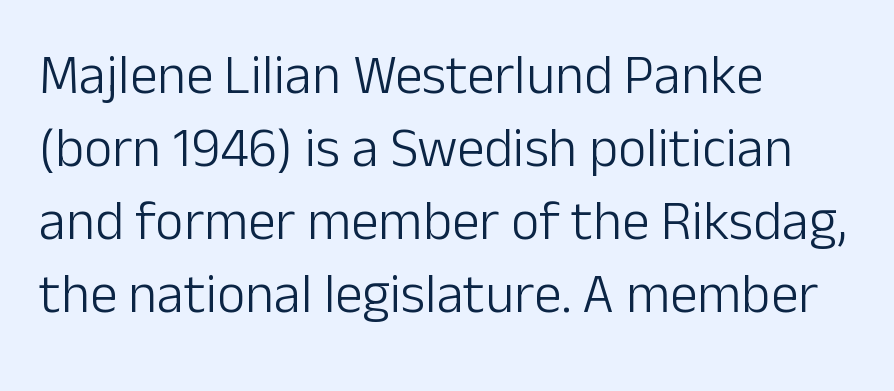
No italicization has been applied; the sample stays upright. The letters advance in unequal steps, a hallmark of proportional type. The gaps between neighbouring characters are ordinary and unremarkable. The ragged edge is on the right, which tells us the setting is flush left.
